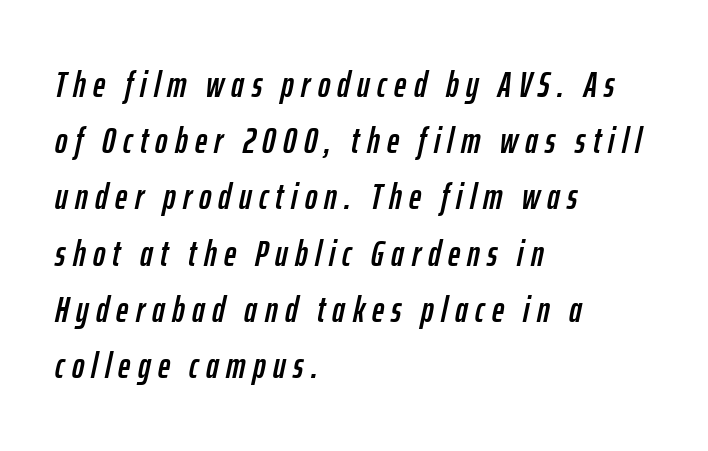
A classic flush-left, rag-right setting is used for this passage. Students, observe: this is what conventionally led text looks like. The passage shown is typed in a proportional face where columns would drift. Bare-footed words on every line. The passage shown leans; its letterforms are oblique. What stands out about the letter spacing? Its width — letters are far apart.
